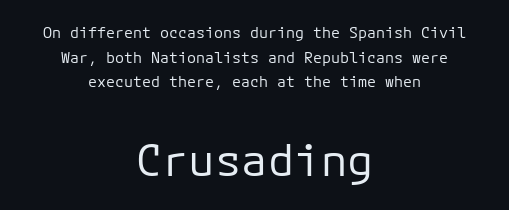
The image shows 44 px regular-weight sans-serif type, upright, monospaced; set centered, normal line spacing (1.64x), normal letter spacing, not underlined; the second (bottom) block is 2.93x larger; low stroke contrast and a medium x-height.
